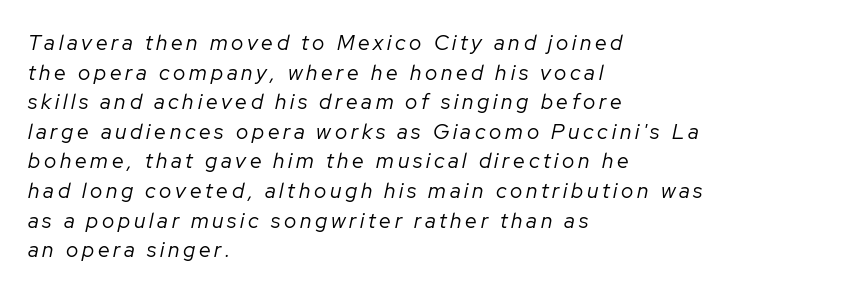
The specimen reads as italic at a glance. One glance says typical: line gaps are just what's usual. No extra ink here — the face is not bold. The ragged edge is on the right, which tells us the setting is flush left.
